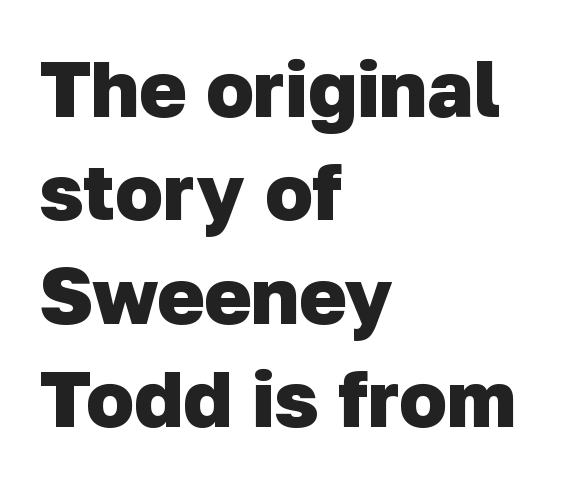
Q: Is the text bold? A: Yes.
Q: Is the typeface a serif or a sans-serif typeface? A: Sans-serif.
Q: Is the text underlined? A: No.
Q: How is the paragraph aligned? A: Left-aligned.
Q: Is the spacing between letters normal or unusually wide? A: Normal.
Q: Is the spacing between lines tight, normal or loose? A: Normal.
Q: Width (condensed, normal, or wide)? A: Normal.
Q: Stroke contrast? A: Low.
Q: x-height? A: Medium.
Q: Monospaced? A: No.
